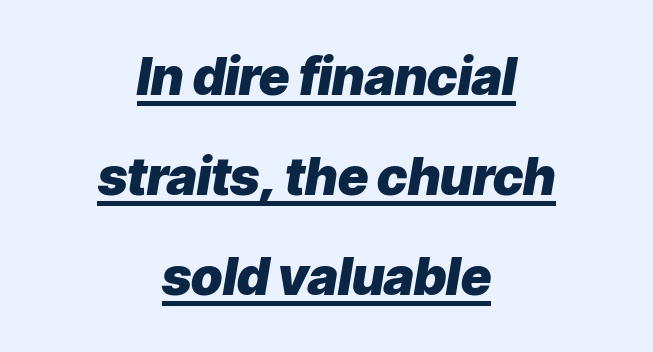
Q: Is the text bold? A: Yes.
Q: Is the text italic (slanted)? A: Yes, it leans right by about 9 degrees.
Q: Is the text underlined? A: Yes.
Q: How is the paragraph aligned? A: Centered.
Q: Is the spacing between letters normal or unusually wide? A: Normal.
Q: Is the spacing between lines tight, normal or loose? A: Loose.
Q: Width (condensed, normal, or wide)? A: Normal.
Q: Stroke contrast? A: Low.
Q: x-height? A: Medium.
Q: Monospaced? A: No.
